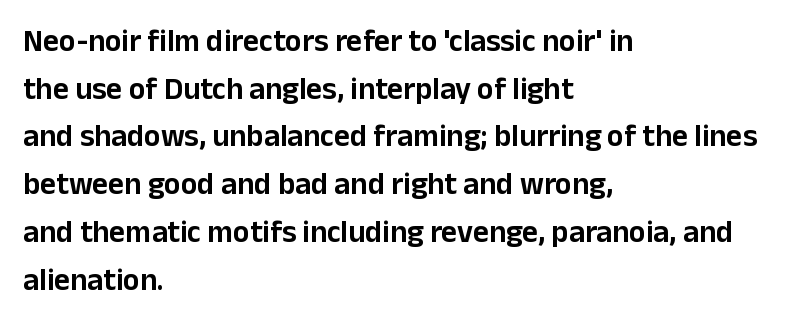
Designer's note — italics off, roman on. Glance below the letters and you will spot only blank space. The tracking reads as untouched default to a designer's eye. These lines are rendered in a variable-pitch font.
